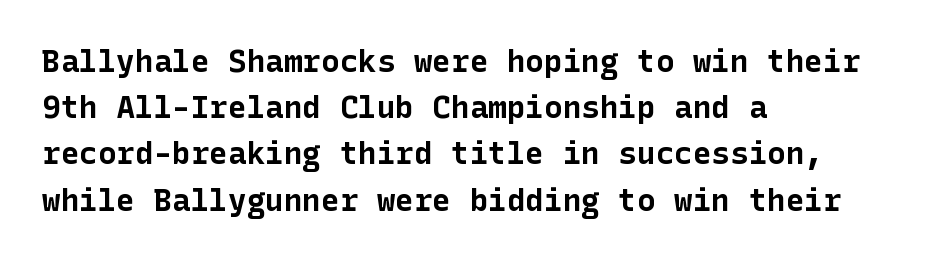
{"serif": "no", "italic": "no", "bold": "yes", "weight": "bold", "width": "normal", "stroke_contrast": "low", "x_height": "medium", "underline": "no", "align": "left", "line_spacing": "normal", "line_spacing_ratio": 1.49, "letter_spacing": "normal", "letter_spacing_em": 0.0, "glyph_px": 31}
